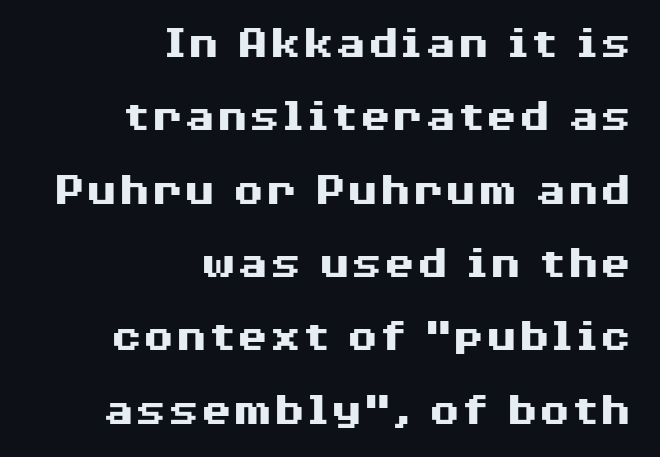
{"serif": "no", "italic": "no", "bold": "yes", "weight": "heavy", "width": "wide", "stroke_contrast": "medium", "x_height": "medium", "monospaced": "no", "underline": "no", "align": "right", "line_spacing": "normal", "line_spacing_ratio": 1.56, "letter_spacing": "normal", "letter_spacing_em": 0.0, "glyph_px": 47}
